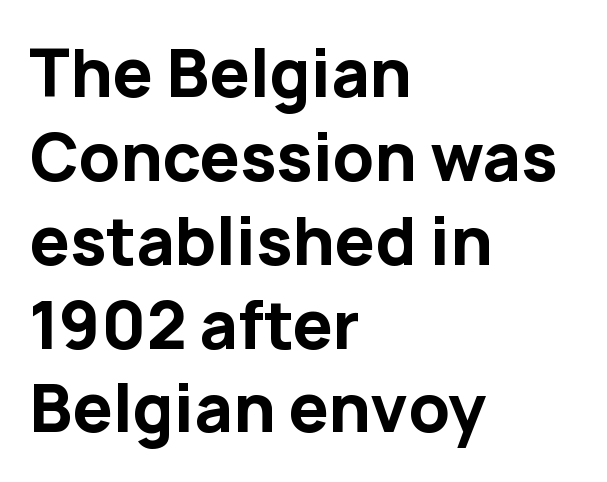
The image shows 64 px bold sans-serif type, upright; set left-aligned, normal line spacing (1.31x), normal letter spacing, not underlined; low stroke contrast and a medium x-height.
